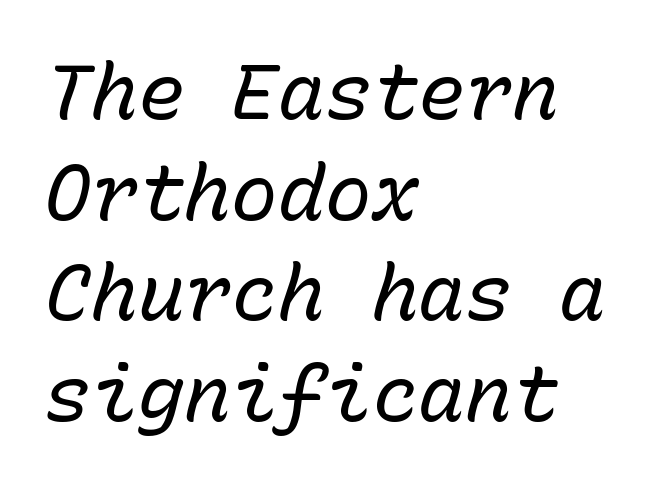
{"italic": "yes", "lean": "right", "slant_degrees": 15, "bold": "no", "weight": "regular", "width": "normal", "stroke_contrast": "low", "x_height": "medium", "monospaced": "yes", "underline": "no", "align": "left", "line_spacing": "normal", "line_spacing_ratio": 1.29, "letter_spacing": "normal", "letter_spacing_em": 0.0, "glyph_px": 78}
